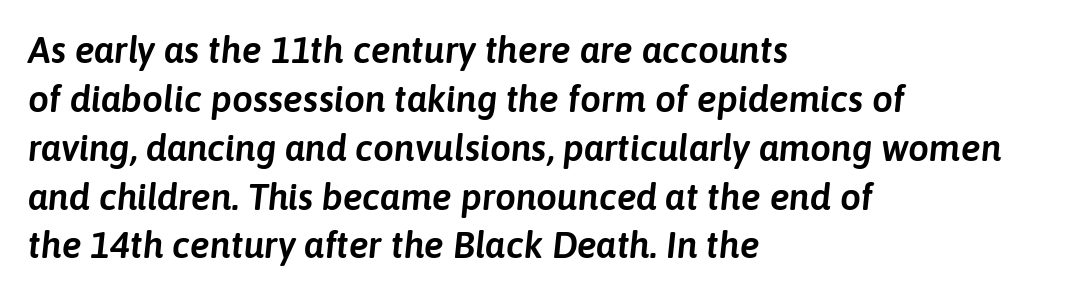
{"italic": "yes", "lean": "right", "slant_degrees": 6, "width": "normal", "stroke_contrast": "low", "x_height": "medium", "monospaced": "no", "underline": "no", "align": "left", "line_spacing": "normal", "line_spacing_ratio": 1.32, "letter_spacing": "normal", "letter_spacing_em": 0.0, "glyph_px": 37}
